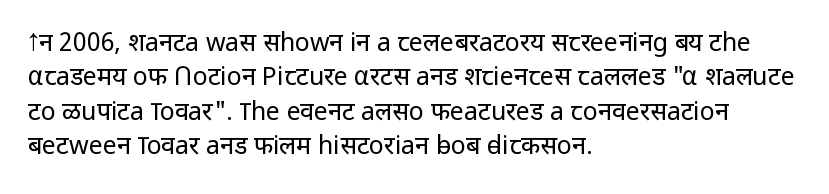
{"italic": "no", "bold": "no", "underline": "no", "align": "left", "line_spacing": "normal", "line_spacing_ratio": 1.38, "letter_spacing": "normal", "letter_spacing_em": 0.0, "glyph_px": 25}
